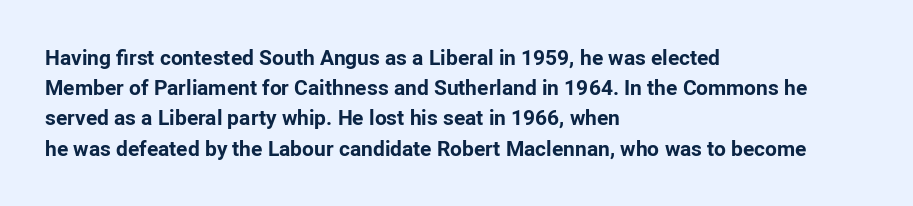
{"italic": "no", "bold": "yes", "underline": "no", "align": "left", "line_spacing": "normal", "line_spacing_ratio": 1.44, "letter_spacing": "normal", "letter_spacing_em": 0.0, "glyph_px": 21}
